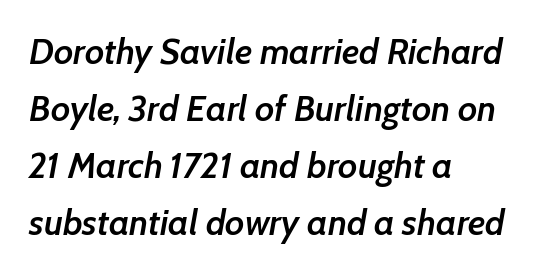
Q: Is the text bold? A: Semi-bold.
Q: Is the text italic (slanted)? A: Yes, it leans right by about 7 degrees.
Q: Is the text underlined? A: No.
Q: How is the paragraph aligned? A: Left-aligned.
Q: Is the spacing between letters normal or unusually wide? A: Normal.
Q: Is the spacing between lines tight, normal or loose? A: Normal.
Q: Width (condensed, normal, or wide)? A: Normal.
Q: Stroke contrast? A: Low.
Q: x-height? A: Medium.
Q: Monospaced? A: No.
